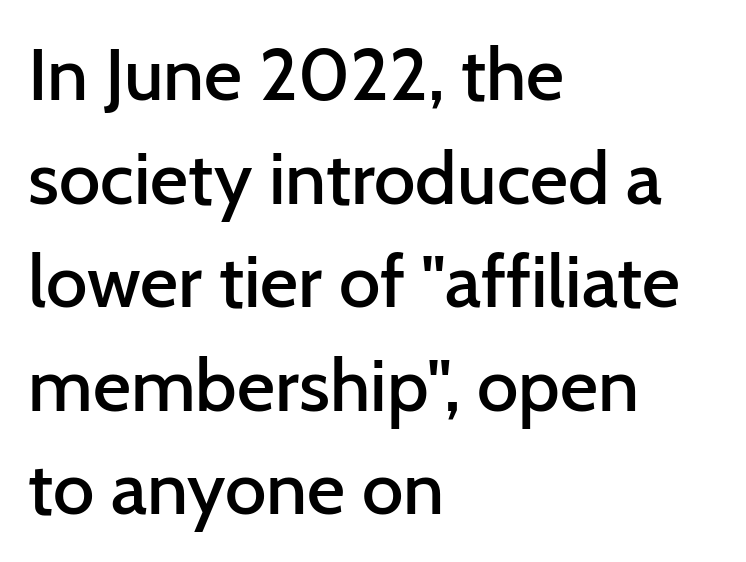
Q: Is the text bold? A: Semi-bold.
Q: Is the text italic (slanted)? A: No, it is upright.
Q: Is the typeface a serif or a sans-serif typeface? A: Sans-serif.
Q: Is the text underlined? A: No.
Q: How is the paragraph aligned? A: Left-aligned.
Q: Is the spacing between letters normal or unusually wide? A: Normal.
Q: Is the spacing between lines tight, normal or loose? A: Normal.
Q: Width (condensed, normal, or wide)? A: Normal.
Q: Stroke contrast? A: Low.
Q: x-height? A: Medium.
Q: Monospaced? A: No.
